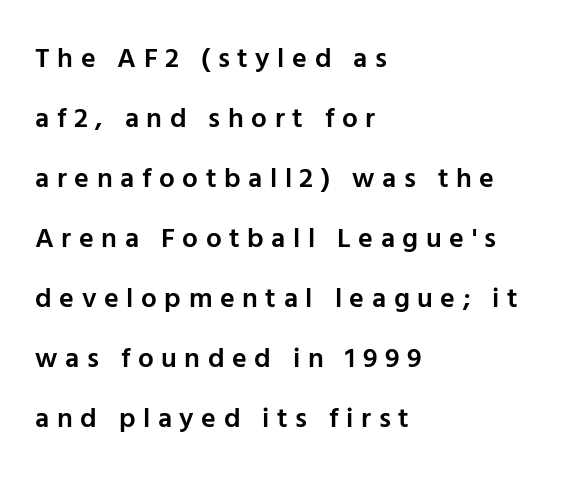
The image shows 28 px semibold sans-serif type, upright; set left-aligned, loose line spacing (2.14x), unusually wide letter spacing (+0.27 em), not underlined; low stroke contrast and a medium x-height.
